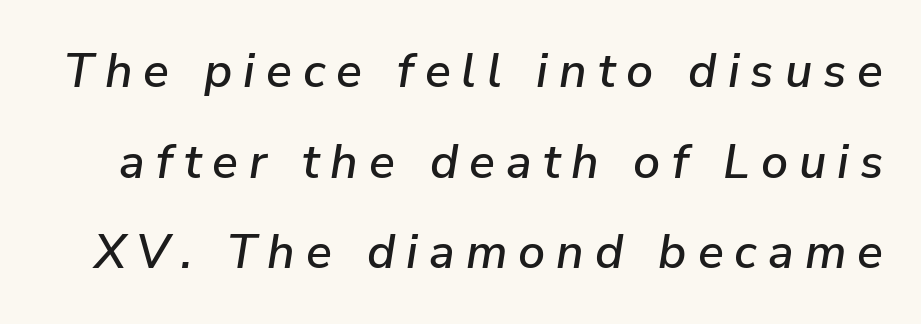
{"italic": "yes", "lean": "right", "slant_degrees": 9, "width": "normal", "stroke_contrast": "low", "x_height": "medium", "monospaced": "no", "underline": "no", "line_spacing_ratio": 1.89, "letter_spacing": "wide", "letter_spacing_em": 0.23, "glyph_px": 48}
